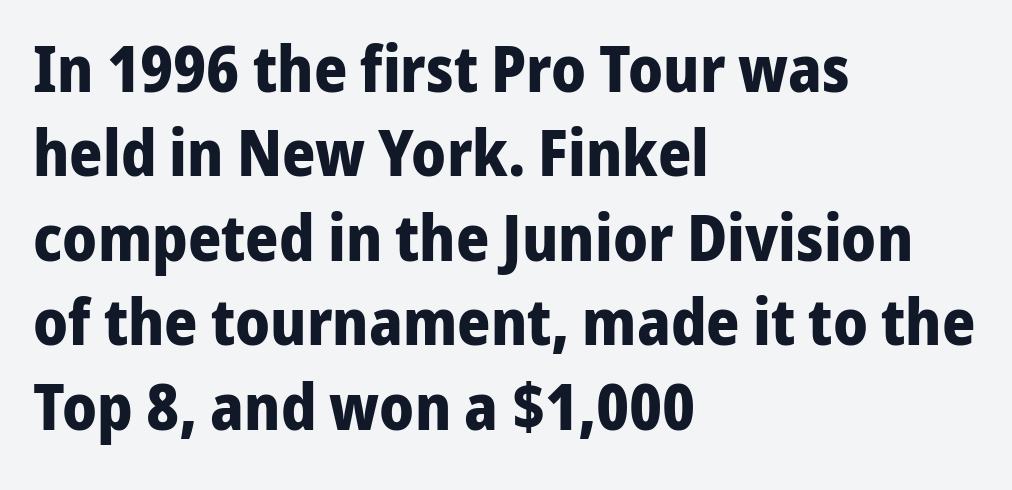
Q: Is the text bold? A: Yes.
Q: Is the text italic (slanted)? A: No, it is upright.
Q: Is the typeface a serif or a sans-serif typeface? A: Sans-serif.
Q: Is the text underlined? A: No.
Q: How is the paragraph aligned? A: Left-aligned.
Q: Is the spacing between letters normal or unusually wide? A: Normal.
Q: Is the spacing between lines tight, normal or loose? A: Normal.
Q: Width (condensed, normal, or wide)? A: Normal.
Q: Stroke contrast? A: Low.
Q: x-height? A: Medium.
Q: Monospaced? A: No.
